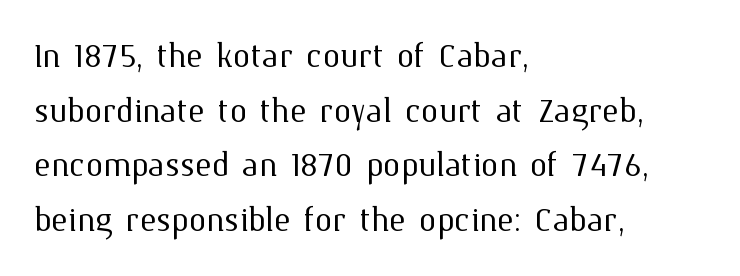
Q: Is the text bold? A: No.
Q: Is the text italic (slanted)? A: No, it is upright.
Q: Is the text underlined? A: No.
Q: How is the paragraph aligned? A: Left-aligned.
Q: Is the spacing between letters normal or unusually wide? A: Normal.
Q: Width (condensed, normal, or wide)? A: Normal.
Q: Stroke contrast? A: Medium.
Q: x-height? A: Medium.
Q: Monospaced? A: No.
